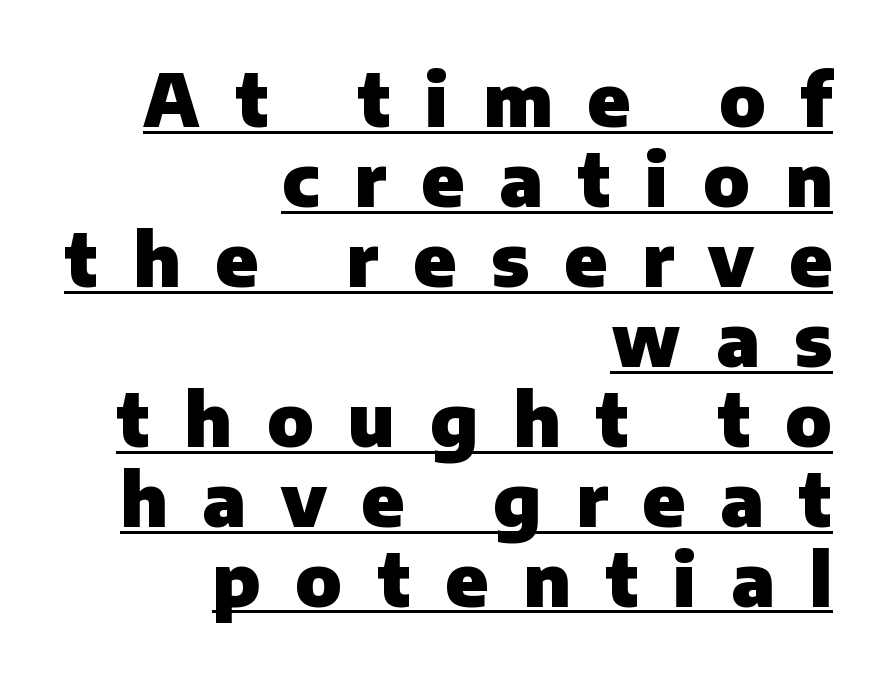
Q: Is the text bold? A: Yes.
Q: Is the text italic (slanted)? A: No, it is upright.
Q: Is the typeface a serif or a sans-serif typeface? A: Sans-serif.
Q: Is the text underlined? A: Yes.
Q: How is the paragraph aligned? A: Right-aligned.
Q: Is the spacing between letters normal or unusually wide? A: Unusually wide.
Q: Is the spacing between lines tight, normal or loose? A: Tight.
Q: Width (condensed, normal, or wide)? A: Normal.
Q: Stroke contrast? A: Low.
Q: x-height? A: Medium.
Q: Monospaced? A: No.
